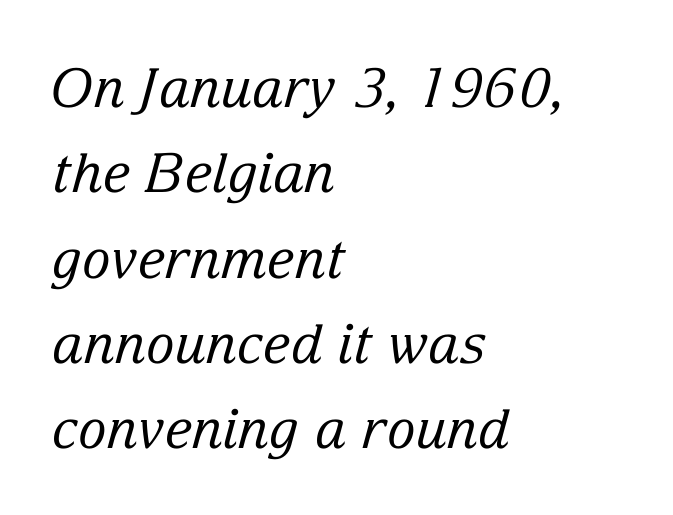
Q: Is the text bold? A: No.
Q: Is the text italic (slanted)? A: Yes, it leans right by about 15 degrees.
Q: Is the typeface a serif or a sans-serif typeface? A: Serif.
Q: Is the text underlined? A: No.
Q: How is the paragraph aligned? A: Left-aligned.
Q: Is the spacing between letters normal or unusually wide? A: Normal.
Q: Is the spacing between lines tight, normal or loose? A: Normal.
Q: Width (condensed, normal, or wide)? A: Normal.
Q: Stroke contrast? A: Low.
Q: x-height? A: Medium.
Q: Monospaced? A: No.
